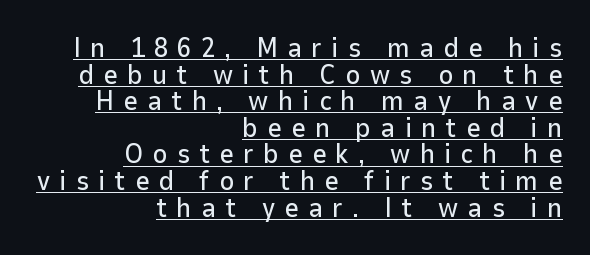
{"serif": "no", "italic": "no", "width": "normal", "stroke_contrast": "low", "x_height": "medium", "monospaced": "no", "underline": "yes", "align": "right", "line_spacing": "tight", "line_spacing_ratio": 0.95, "letter_spacing": "wide", "letter_spacing_em": 0.33, "glyph_px": 28}
